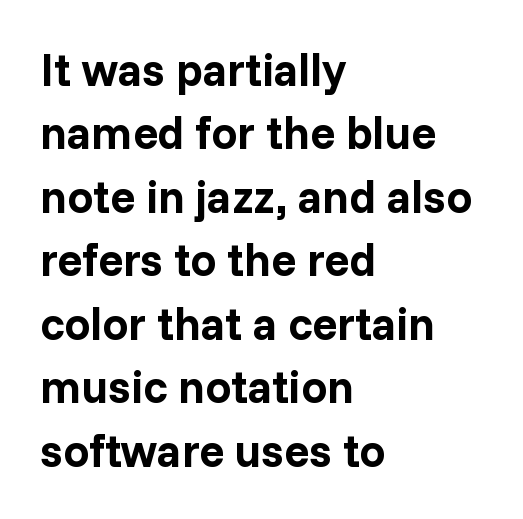
The image shows 46 px bold sans-serif type, upright; set left-aligned, normal line spacing (1.38x), normal letter spacing, not underlined; low stroke contrast and a medium x-height.
